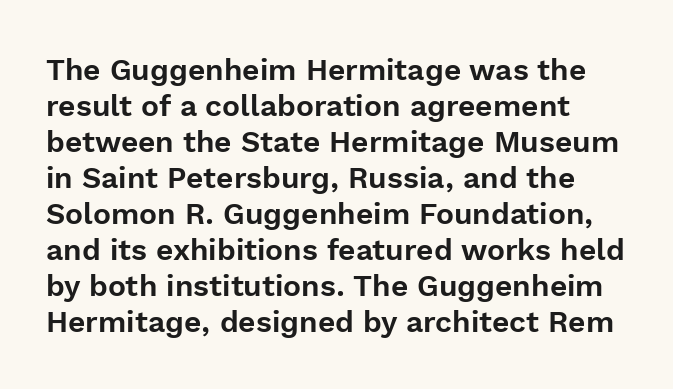
The image shows 30 px sans-serif type, upright; set line spacing 1.2x, normal letter spacing, not underlined; a medium x-height.
